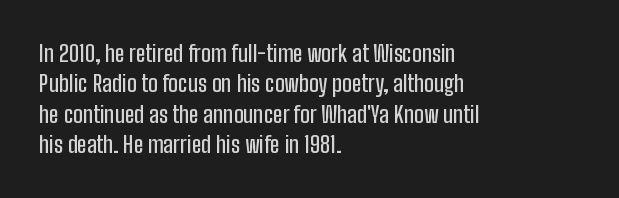
{"italic": "no", "underline": "no", "align": "left", "line_spacing": "normal", "line_spacing_ratio": 1.32, "letter_spacing": "normal", "letter_spacing_em": 0.0, "glyph_px": 23}
